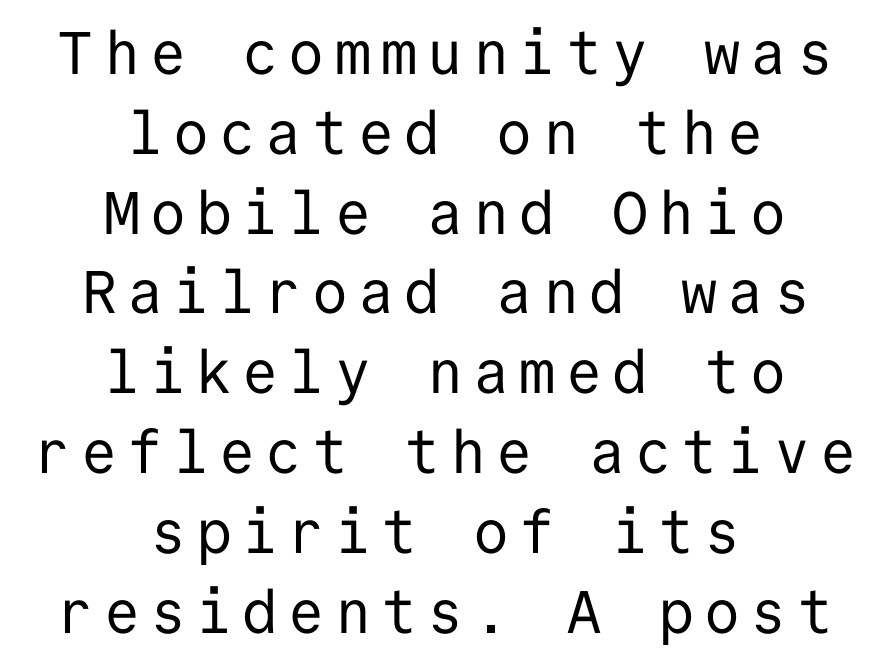
The type family on display is of the sans-serif kind. The lettering stays uniformly vertical, giving the passage a roman look. Descender tails drop into unmarked territory. Think of a typewriter: that constant character pitch is what you see here. The leading is moderate, giving the passage an even texture.
